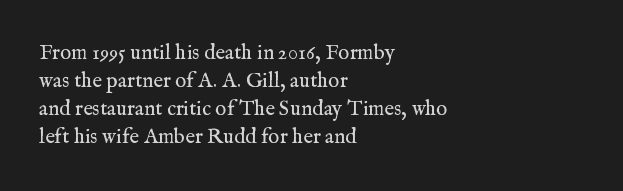
Visually the block forms a straight wall on the left and a jagged coastline on the right. Style check: upright. Bold? No — there's no thickening of the strokes. Notice how descenders clear the ascenders below comfortably — that's standard leading. Each word holds together tightly as a unit, with standard inter-letter gaps.
